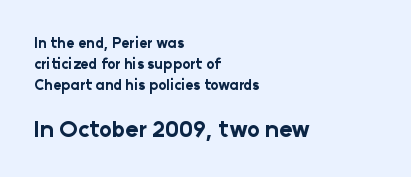
{"italic": "no", "bold": "yes", "underline": "no", "align": "left", "line_spacing": "normal", "line_spacing_ratio": 1.5, "letter_spacing": "normal", "letter_spacing_em": 0.0, "larger_block": "second", "size_ratio": 1.57, "glyph_px": 22}
